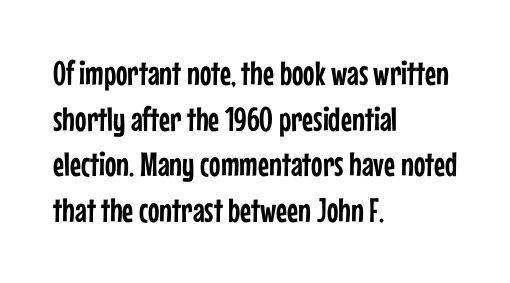
{"serif": "no", "italic": "no", "width": "condensed", "stroke_contrast": "low", "x_height": "medium", "monospaced": "no", "underline": "no", "align": "left", "line_spacing": "normal", "line_spacing_ratio": 1.34, "letter_spacing": "normal", "letter_spacing_em": 0.0, "glyph_px": 34}
